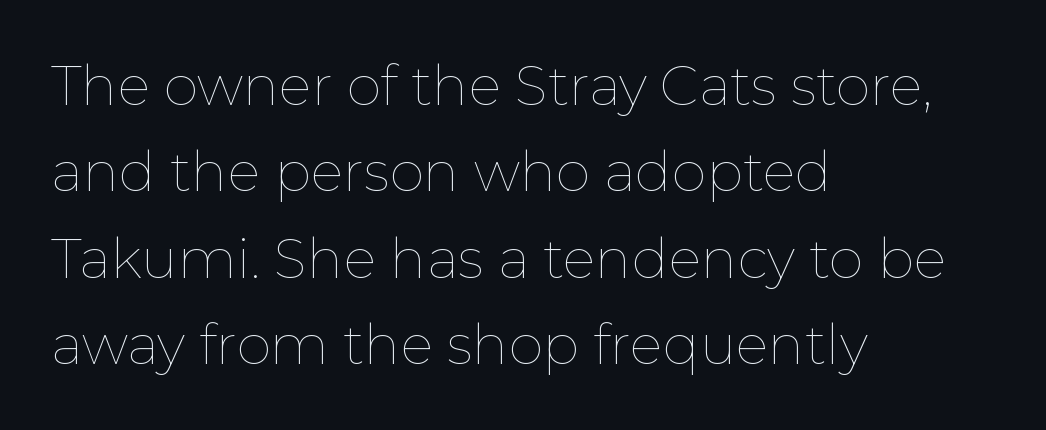
{"italic": "no", "bold": "no", "weight": "thin", "width": "normal", "stroke_contrast": "low", "x_height": "medium", "monospaced": "no", "underline": "no", "align": "left", "line_spacing": "normal", "line_spacing_ratio": 1.57, "letter_spacing": "normal", "letter_spacing_em": 0.0, "glyph_px": 55}
